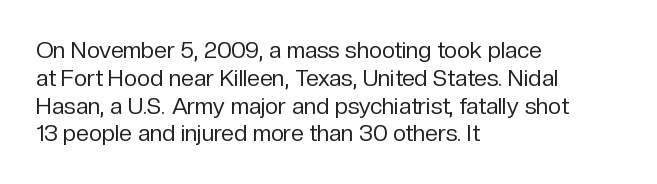
Italic: no, the glyphs are upright roman. Typeset ragged right — the left edge is the straight one. The gaps between neighbouring characters are ordinary and unremarkable. No letter is thick-stroked: the sample isn't bold. Lines of text with bare space underneath.
